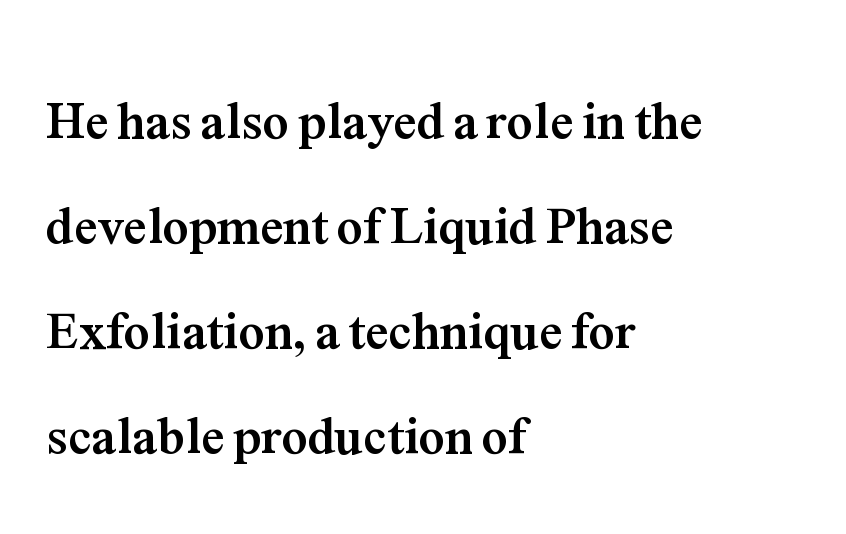
{"serif": "yes", "italic": "no", "bold": "yes", "weight": "semibold", "width": "normal", "stroke_contrast": "medium", "x_height": "medium", "monospaced": "no", "underline": "no", "align": "left", "line_spacing": "loose", "line_spacing_ratio": 2.02, "letter_spacing": "normal", "letter_spacing_em": 0.0, "glyph_px": 52}
